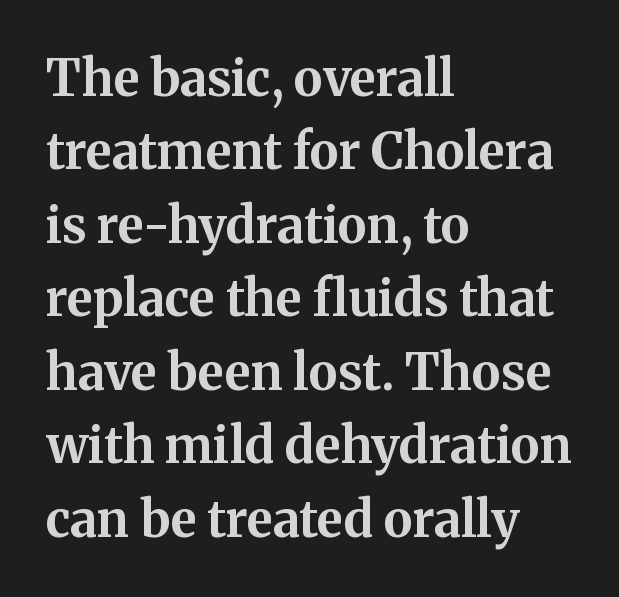
{"serif": "yes", "italic": "no", "bold": "yes", "weight": "bold", "width": "normal", "stroke_contrast": "medium", "x_height": "medium", "monospaced": "no", "underline": "no", "align": "left", "line_spacing": "normal", "line_spacing_ratio": 1.47, "letter_spacing": "normal", "letter_spacing_em": 0.0, "glyph_px": 50}
